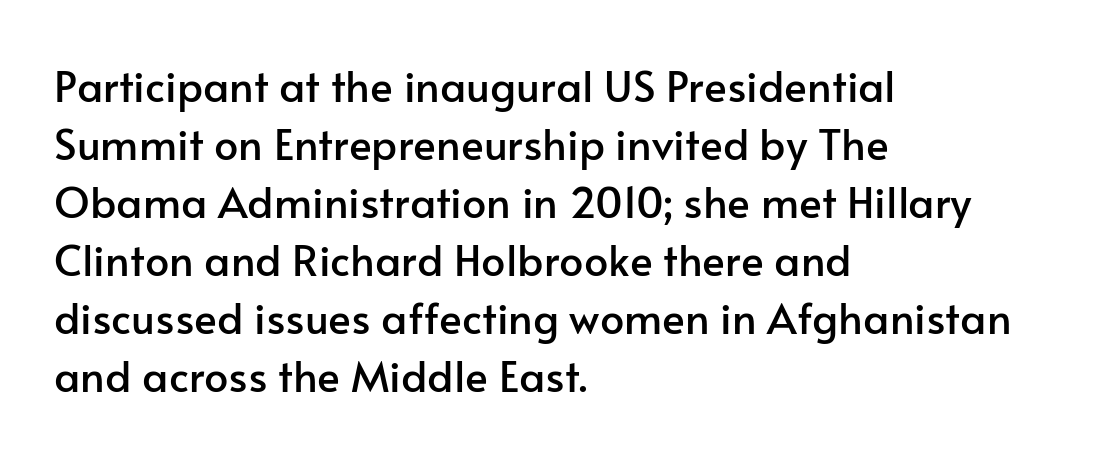
The image shows 43 px sans-serif type, upright; set left-aligned, normal line spacing (1.35x), normal letter spacing, not underlined; low stroke contrast and a small x-height.
